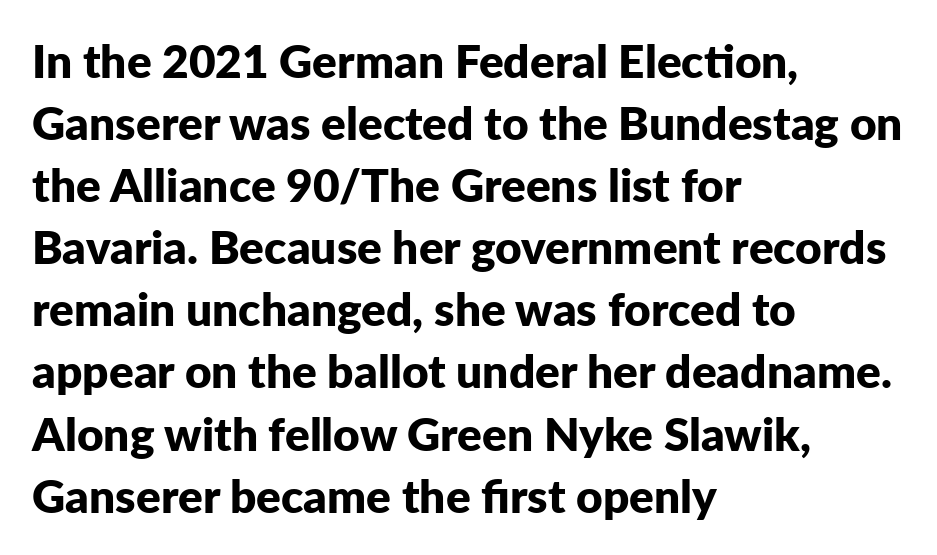
Q: Is the text bold? A: Yes.
Q: Is the text italic (slanted)? A: No, it is upright.
Q: Is the typeface a serif or a sans-serif typeface? A: Sans-serif.
Q: Is the text underlined? A: No.
Q: How is the paragraph aligned? A: Left-aligned.
Q: Is the spacing between letters normal or unusually wide? A: Normal.
Q: Is the spacing between lines tight, normal or loose? A: Normal.
Q: Width (condensed, normal, or wide)? A: Normal.
Q: Stroke contrast? A: Low.
Q: x-height? A: Medium.
Q: Monospaced? A: No.
